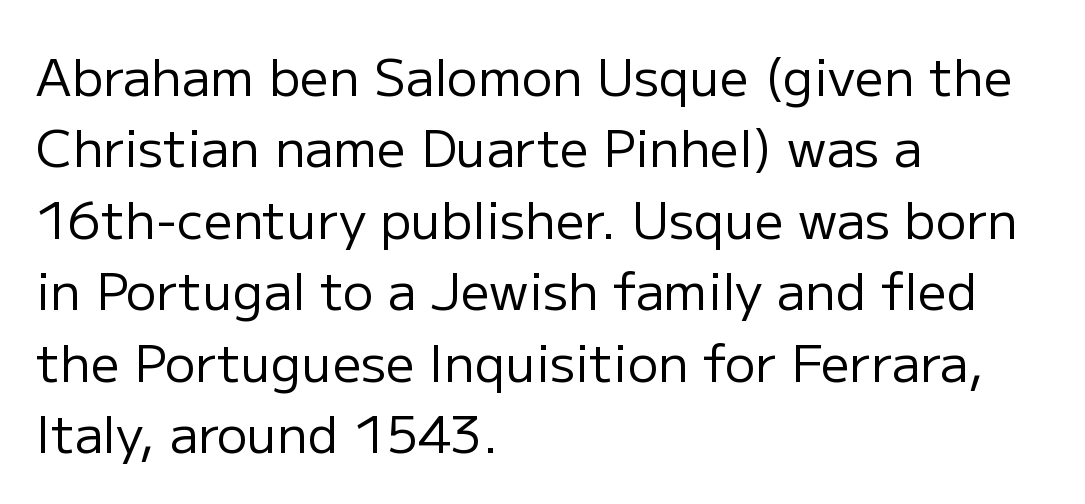
Q: Is the text bold? A: No.
Q: Is the text italic (slanted)? A: No, it is upright.
Q: Is the typeface a serif or a sans-serif typeface? A: Sans-serif.
Q: Is the text underlined? A: No.
Q: How is the paragraph aligned? A: Left-aligned.
Q: Is the spacing between letters normal or unusually wide? A: Normal.
Q: Is the spacing between lines tight, normal or loose? A: Normal.
Q: Width (condensed, normal, or wide)? A: Normal.
Q: Stroke contrast? A: Low.
Q: x-height? A: Medium.
Q: Monospaced? A: No.
